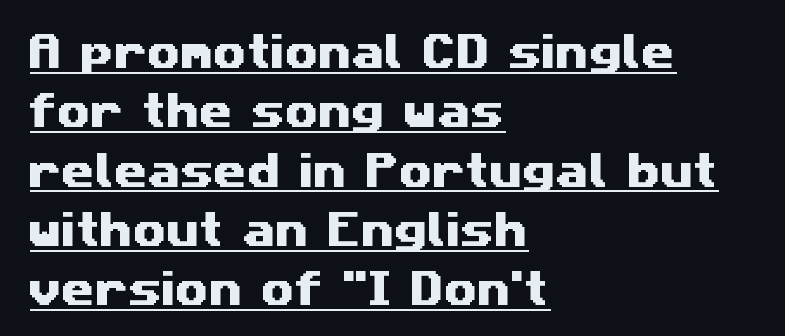
{"serif": "no", "width": "wide", "stroke_contrast": "medium", "x_height": "medium", "monospaced": "no", "underline": "yes", "align": "left", "line_spacing": "normal", "line_spacing_ratio": 1.56, "letter_spacing": "normal", "letter_spacing_em": 0.0, "glyph_px": 38}
